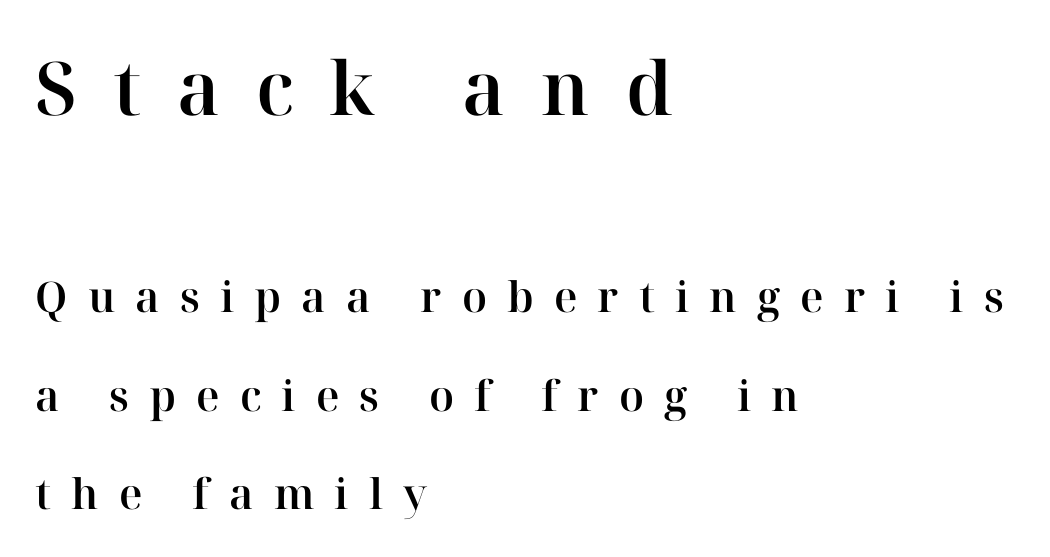
Tracking value appears strongly positive — letters spread wide. You could not count columns in this text — the font is proportionally spaced. Two sizes are in play, and the larger belongs to the first block. The rendering shows small feet on the letterforms — a serif design. One glance says open: line gaps are wider than usual.
